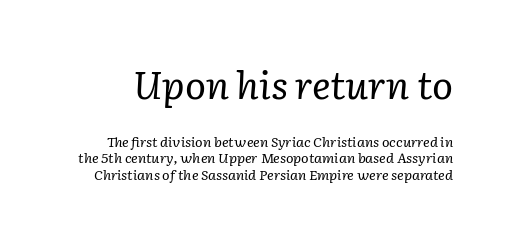
This is serif lettering, the kind often seen in printed books. Words float on clear page, feet unadorned. Visually, the top section dominates because its glyphs are scaled up. The rendering applies a slant to the glyphs.
